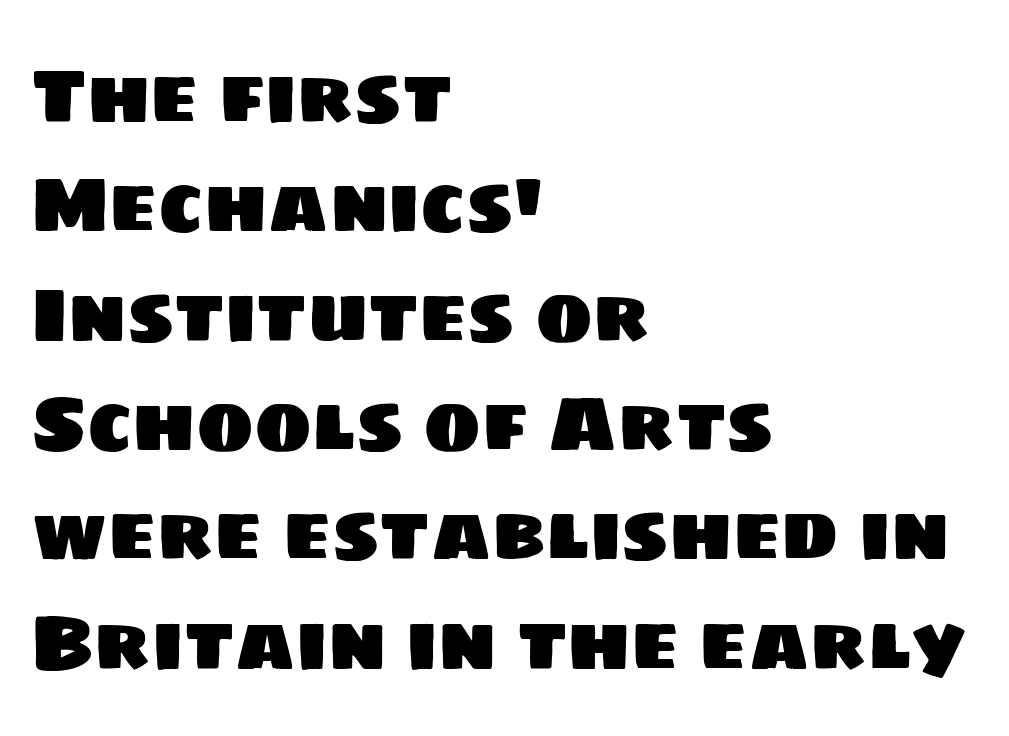
Any mark beneath the type? The region is blank. Classification — sans serif. The letters sit at their default tracking, neither squeezed nor spread. The face used here is proportionally spaced, like ordinary book or web type.
